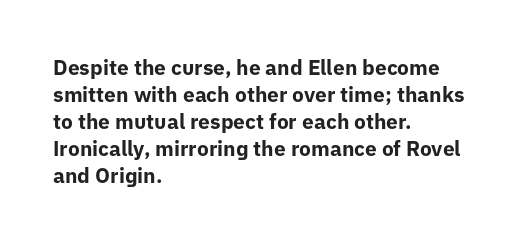
Q: Is the text bold? A: Yes.
Q: Is the text italic (slanted)? A: No, it is upright.
Q: Is the text underlined? A: No.
Q: How is the paragraph aligned? A: Left-aligned.
Q: Is the spacing between letters normal or unusually wide? A: Normal.
Q: Is the spacing between lines tight, normal or loose? A: Normal.
